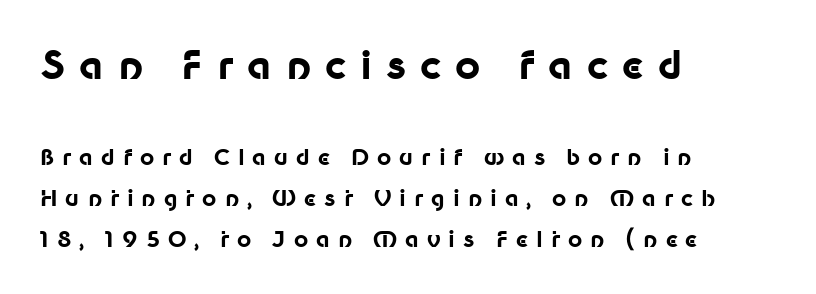
Q: Is the text bold? A: Yes.
Q: Is the text italic (slanted)? A: No, it is upright.
Q: Is the typeface a serif or a sans-serif typeface? A: Sans-serif.
Q: Is the text underlined? A: No.
Q: How is the paragraph aligned? A: Left-aligned.
Q: Is the spacing between letters normal or unusually wide? A: Unusually wide.
Q: Which block of text is set in a larger size, the first (top) or the second (bottom)? A: The first (top) one.
Q: Width (condensed, normal, or wide)? A: Normal.
Q: Stroke contrast? A: Low.
Q: x-height? A: Medium.
Q: Monospaced? A: No.
